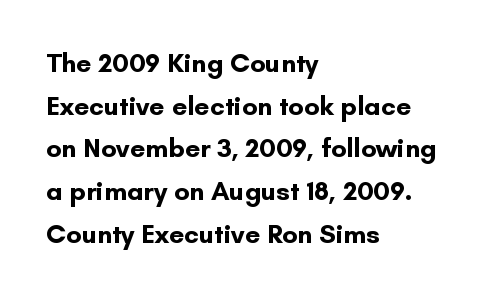
Typesetter's note: full bold, strokes at maximum text heaviness. Compared with typical paragraphs, the rows here are spaced about the same. Layout note: lines flush left. The passage shown is not underscored anywhere.
